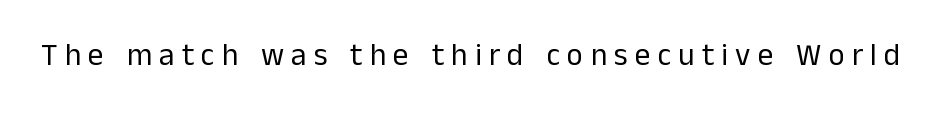
The image shows 31 px regular-weight sans-serif type, upright; set unusually wide letter spacing (+0.23 em), not underlined; low stroke contrast and a medium x-height.
